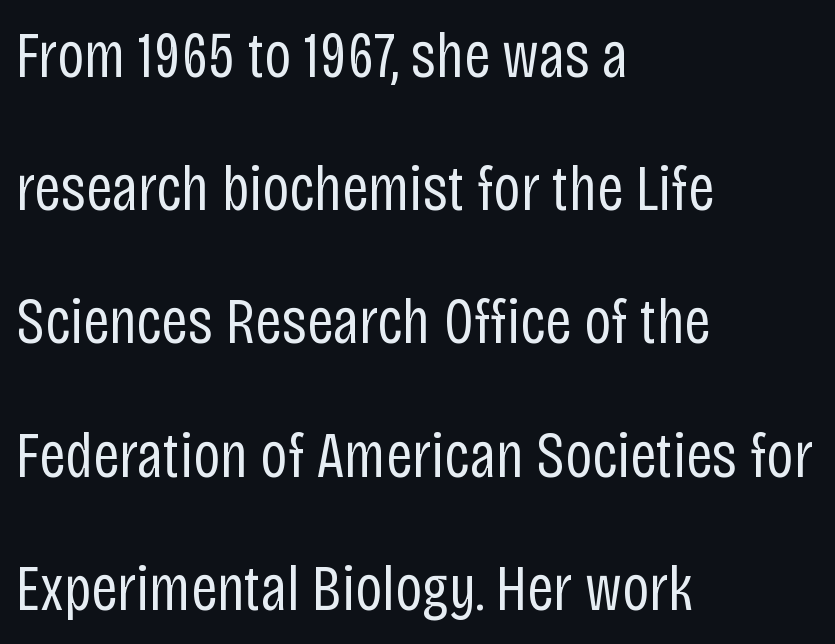
Spacing verdict: proportional, widths tailored to each character. Tall strokes in this sample are plumb rather than angled. Caption: face not bold, strokes unweighted. The paragraph has a hard left edge and a soft right edge.
